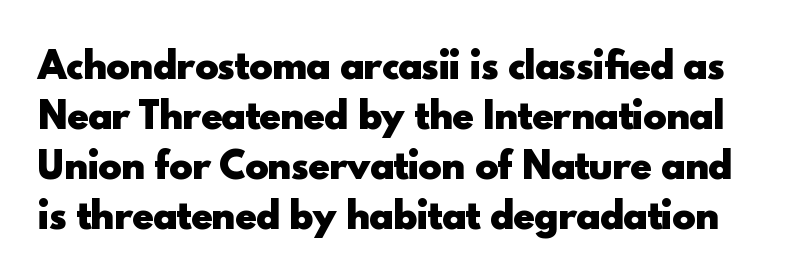
Q: Is the text bold? A: Yes.
Q: Is the text italic (slanted)? A: No, it is upright.
Q: Is the typeface a serif or a sans-serif typeface? A: Sans-serif.
Q: Is the text underlined? A: No.
Q: Is the spacing between letters normal or unusually wide? A: Normal.
Q: Is the spacing between lines tight, normal or loose? A: Normal.
Q: Width (condensed, normal, or wide)? A: Normal.
Q: x-height? A: Small.
Q: Monospaced? A: No.
